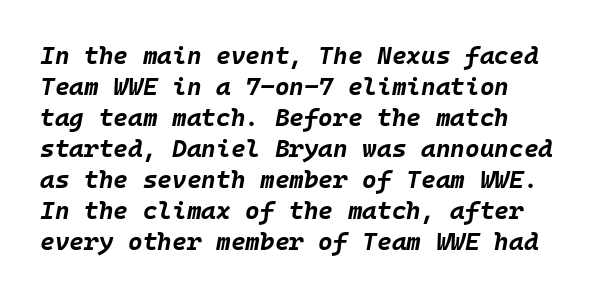
{"italic": "yes", "lean": "right", "slant_degrees": 10, "bold": "yes", "underline": "no", "line_spacing_ratio": 1.24, "letter_spacing": "normal", "letter_spacing_em": 0.0, "glyph_px": 25}
